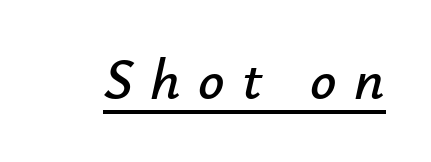
{"italic": "yes", "lean": "right", "slant_degrees": 12, "width": "normal", "stroke_contrast": "low", "x_height": "small", "monospaced": "no", "underline": "yes", "letter_spacing": "wide", "letter_spacing_em": 0.3, "glyph_px": 58}
